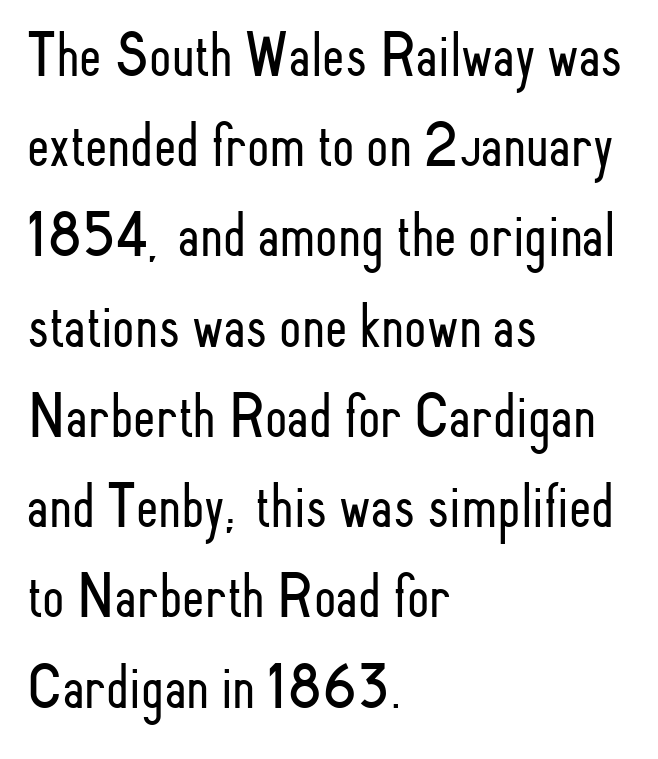
Type without underlining. Summary of weight: not heavy and not bold. Designer's note — italics off, roman on. Rows of type keep a routine distance in the vertical direction.
